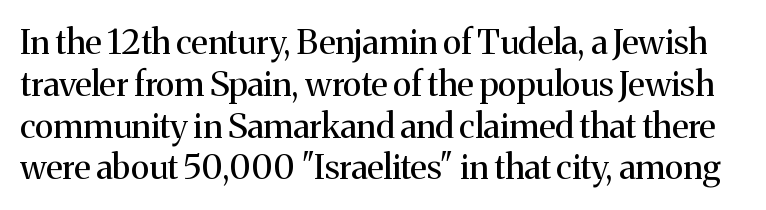
You could call the tracking neutral — neither tight nor loose. Spacing verdict: proportional, widths tailored to each character. Unlike italic type, these characters show no tilt at all. Weight class: somewhere from thin through regular. To sum up the face: it has serifs.
